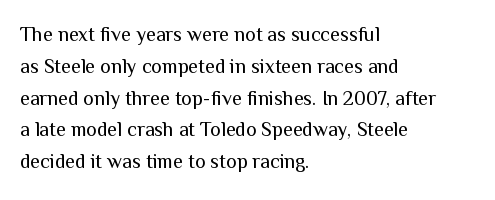
{"italic": "no", "bold": "no", "underline": "no", "align": "left", "line_spacing": "normal", "line_spacing_ratio": 1.59, "letter_spacing": "normal", "letter_spacing_em": 0.0, "glyph_px": 20}
